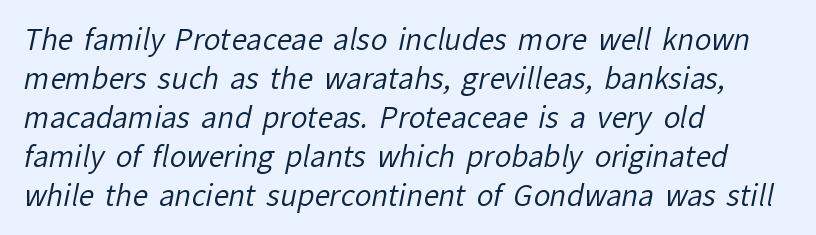
The image shows 28 px regular-weight sans-serif type; set left-aligned, normal line spacing (1.39x), normal letter spacing, not underlined; low stroke contrast and a medium x-height.
